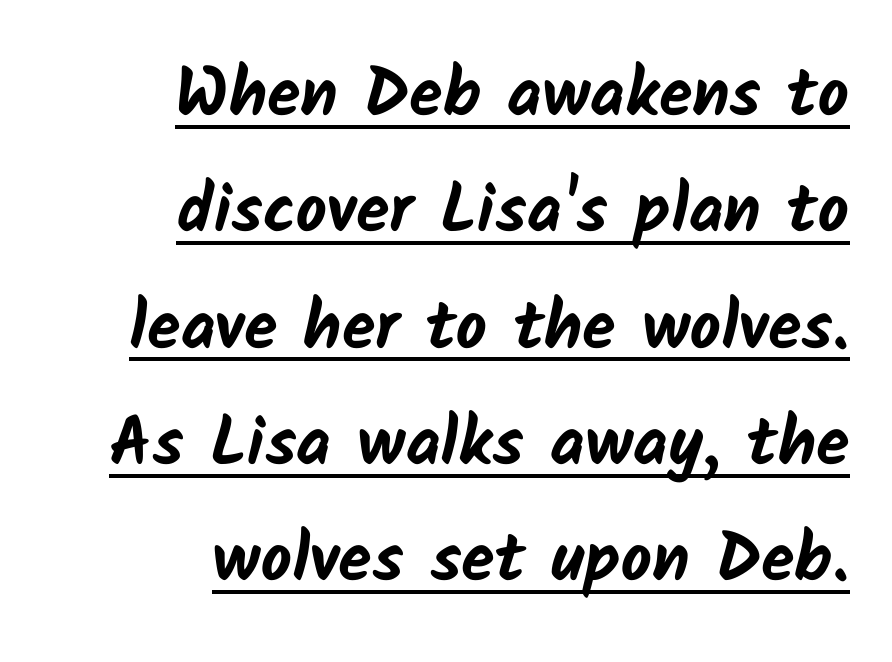
The image shows 68 px bold sans-serif type; set right-aligned, line spacing 1.71x, normal letter spacing, underlined; low stroke contrast and a medium x-height.
